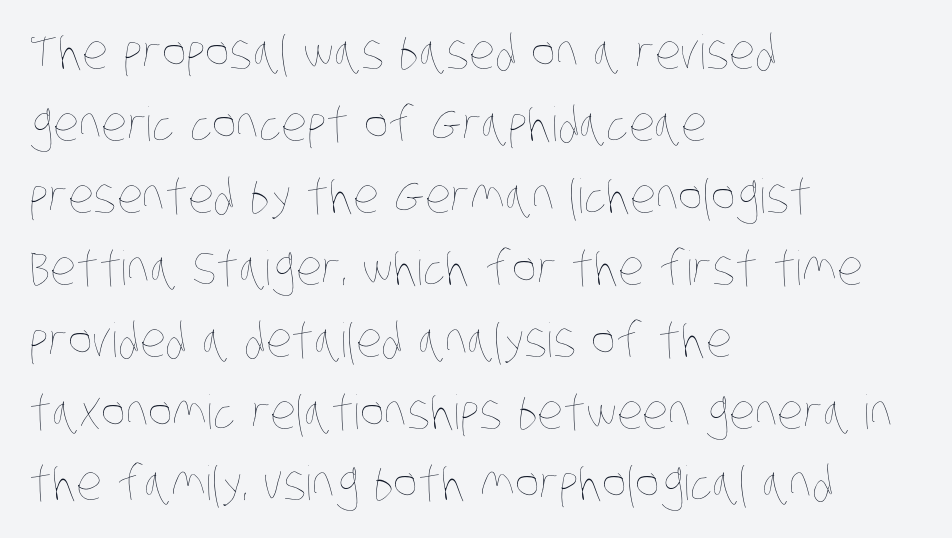
The image shows 47 px thin, condensed type; set left-aligned, normal line spacing (1.53x), normal letter spacing, not underlined; low stroke contrast and a large x-height.
